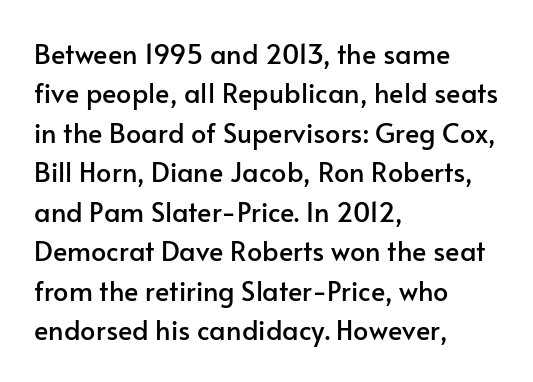
{"italic": "no", "underline": "no", "align": "left", "line_spacing": "normal", "line_spacing_ratio": 1.46, "letter_spacing": "normal", "letter_spacing_em": 0.0, "glyph_px": 27}
